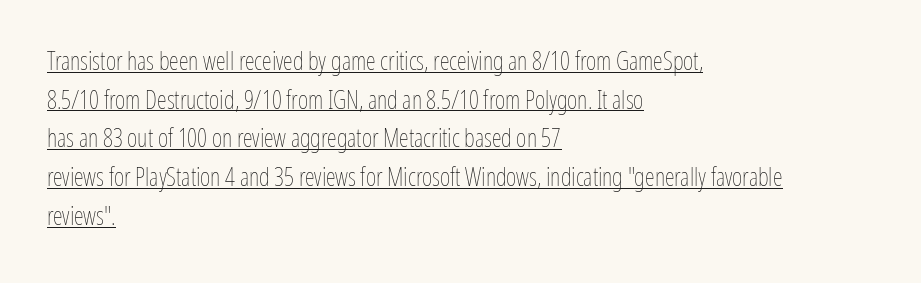
Every stem runs plumb, perpendicular to the baseline. The passage shown is not bold in any degree. Decoration check: the copy is underlined. Spacing between characters is what you'd get straight out of the box. Interline gaps are of average width in this sample.
